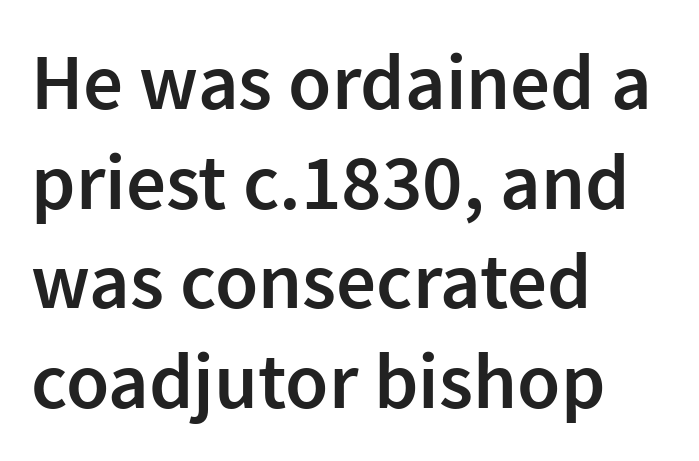
{"serif": "no", "italic": "no", "bold": "semi", "weight": "semibold", "width": "normal", "stroke_contrast": "low", "x_height": "medium", "monospaced": "no", "underline": "no", "align": "left", "line_spacing": "normal", "line_spacing_ratio": 1.26, "letter_spacing": "normal", "letter_spacing_em": 0.0, "glyph_px": 79}
